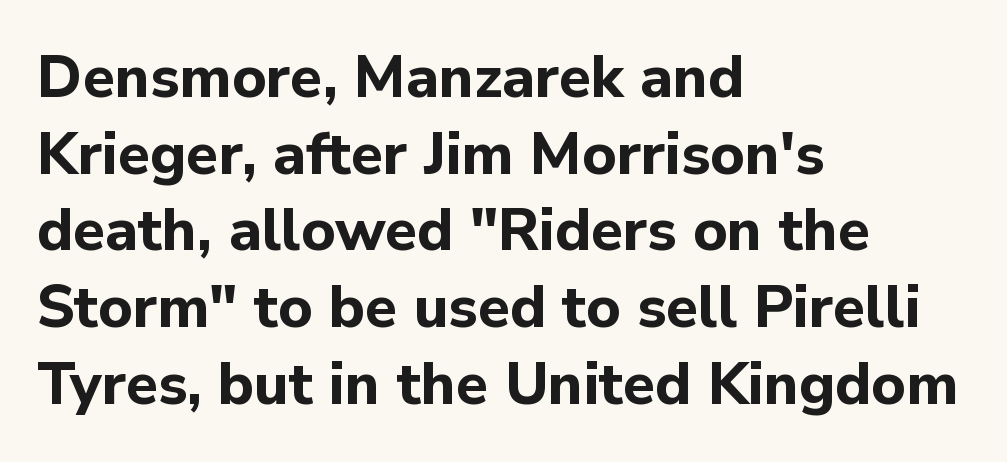
The image shows 59 px bold sans-serif type, upright; set left-aligned, normal line spacing (1.3x), normal letter spacing, not underlined; low stroke contrast and a medium x-height.
